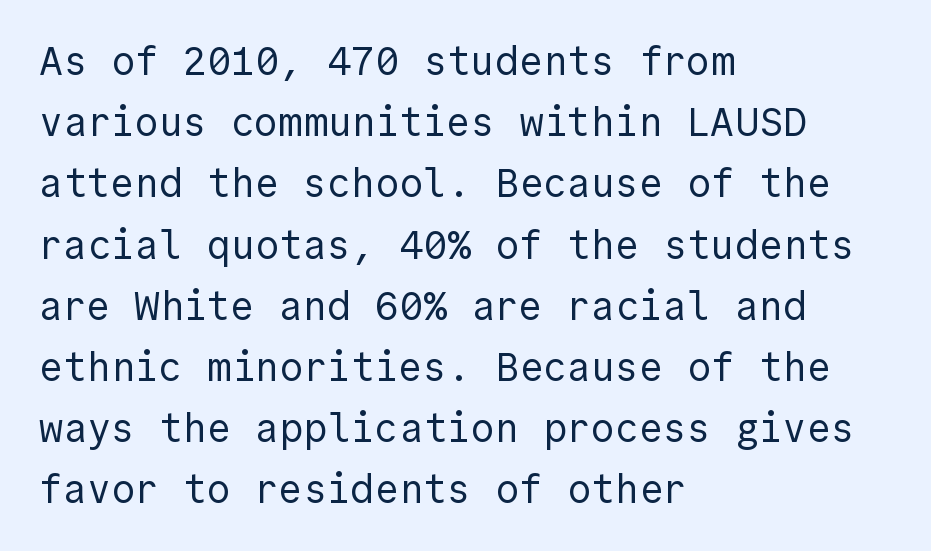
Q: Is the text bold? A: No.
Q: Is the text italic (slanted)? A: No, it is upright.
Q: Is the typeface a serif or a sans-serif typeface? A: Sans-serif.
Q: Is the text underlined? A: No.
Q: How is the paragraph aligned? A: Left-aligned.
Q: Is the spacing between letters normal or unusually wide? A: Normal.
Q: Is the spacing between lines tight, normal or loose? A: Normal.
Q: Width (condensed, normal, or wide)? A: Normal.
Q: x-height? A: Medium.
